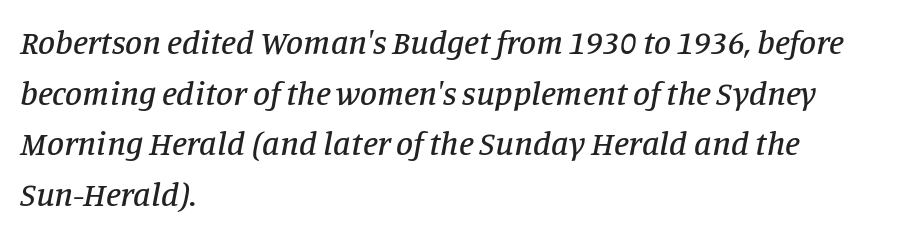
{"serif": "yes", "italic": "yes", "lean": "right", "slant_degrees": 11, "width": "normal", "stroke_contrast": "low", "x_height": "large", "monospaced": "no", "underline": "no", "align": "left", "line_spacing": "normal", "line_spacing_ratio": 1.49, "letter_spacing": "normal", "letter_spacing_em": 0.0, "glyph_px": 34}
